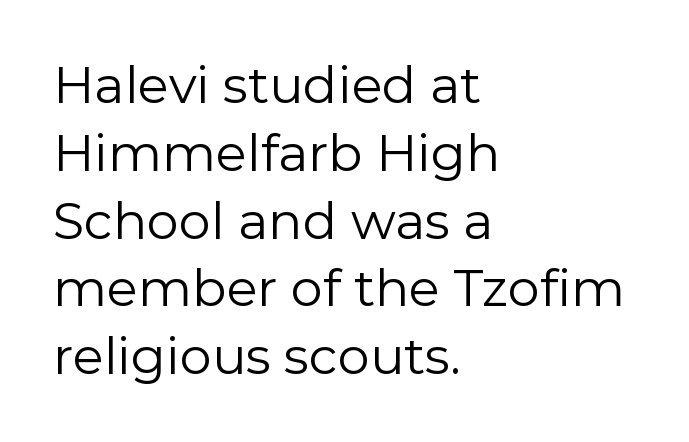
The passage shown stacks its lines at a standard gap. The typeface chosen for these lines omits serifs. The lettering holds an erect, upright posture throughout. Between one letter and the next there's only the usual sliver of space.
